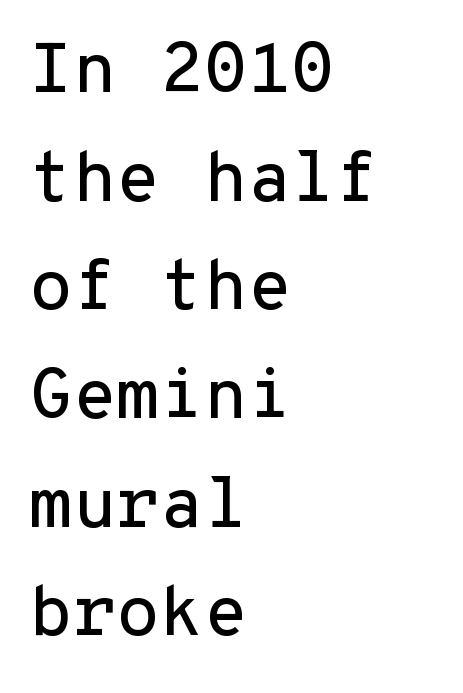
When letters stand straight like this, we call the style roman or upright. Note the uniform advance width — an 'i' takes as much space as an 'm'. What stands out about the letter spacing? Nothing — it is the standard amount. This rendering features lettering with no underline. Interline gaps are of average width in this sample. The paragraph shown leans on its left margin.
